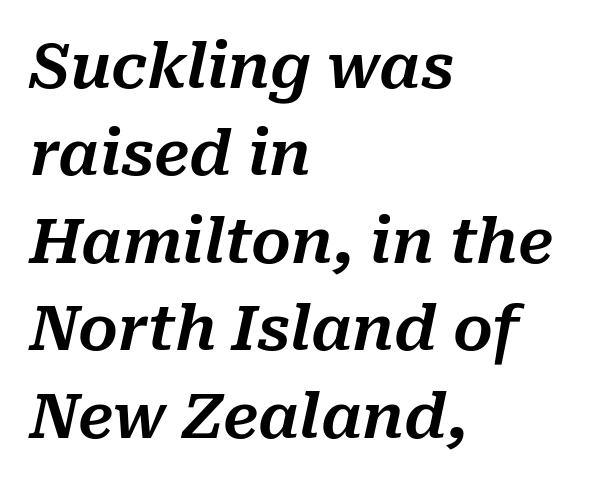
Q: Is the text italic (slanted)? A: Yes, it leans right by about 10 degrees.
Q: Is the text underlined? A: No.
Q: How is the paragraph aligned? A: Left-aligned.
Q: Is the spacing between letters normal or unusually wide? A: Normal.
Q: Is the spacing between lines tight, normal or loose? A: Normal.
Q: Width (condensed, normal, or wide)? A: Normal.
Q: Stroke contrast? A: Medium.
Q: x-height? A: Medium.
Q: Monospaced? A: No.
